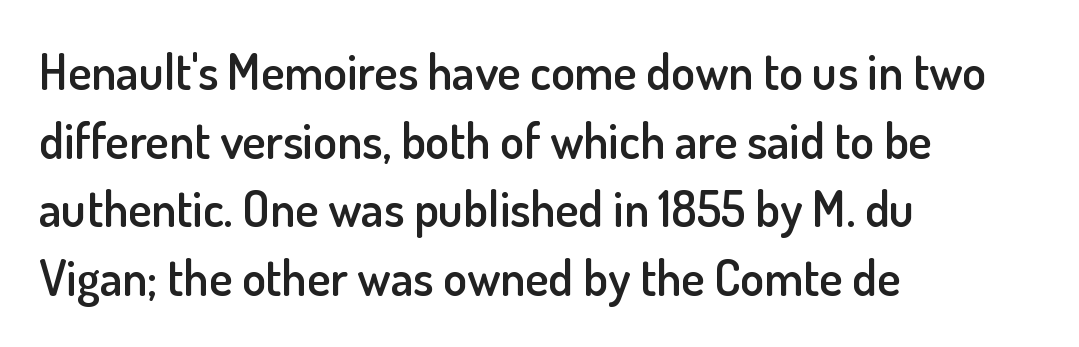
Q: Is the text bold? A: Semi-bold.
Q: Is the text italic (slanted)? A: No, it is upright.
Q: Is the typeface a serif or a sans-serif typeface? A: Sans-serif.
Q: Is the text underlined? A: No.
Q: How is the paragraph aligned? A: Left-aligned.
Q: Is the spacing between letters normal or unusually wide? A: Normal.
Q: Is the spacing between lines tight, normal or loose? A: Normal.
Q: Width (condensed, normal, or wide)? A: Normal.
Q: Stroke contrast? A: Low.
Q: x-height? A: Small.
Q: Monospaced? A: No.
